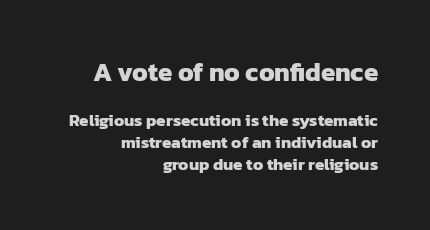
The image shows 26 px bold type; set right-aligned, normal line spacing (1.31x), normal letter spacing, not underlined; the first (top) block is 1.53x larger.
